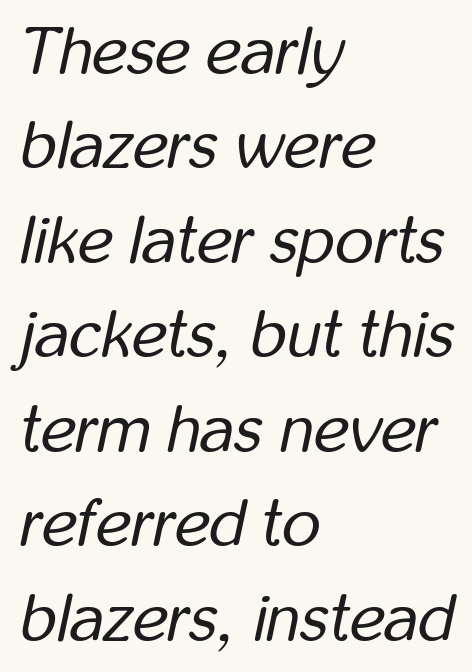
This block has exactly the height ordinary leading produces. One-word summary of the alignment: left. The passage shown has conventional tracking throughout. These lines are rendered in a variable-pitch font.
